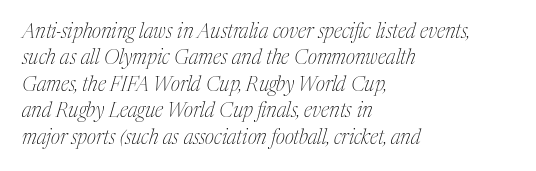
The image shows 20 px text type, italic (leaning right); set left-aligned, normal line spacing (1.32x), normal letter spacing, not underlined.
